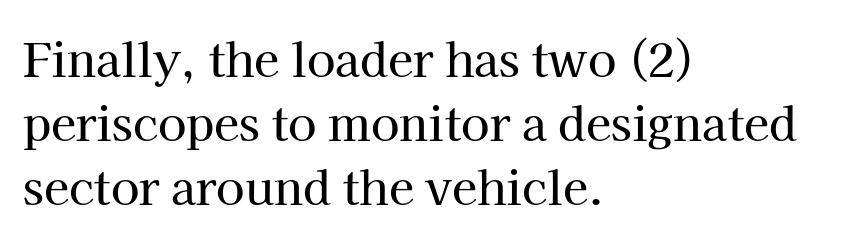
Descender tails drop into unmarked territory. Tall strokes in this sample are plumb rather than angled. Note the varied advance widths — an 'i' is clearly narrower than an 'm'. Regular leading. These lines stack with their left ends in a neat column. Serifs: yes, visible at the terminals of the letterforms.
